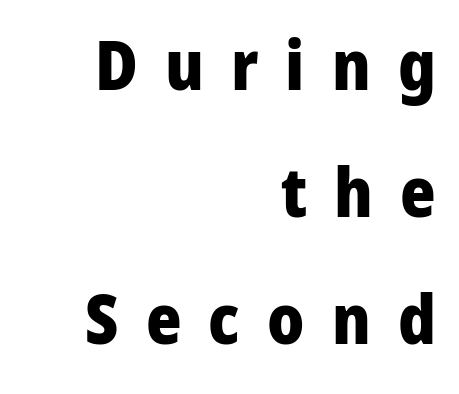
The passage shown is typed in a proportional face where columns would drift. No word sits above an underline. The letterforms stand isolated, each surrounded by extra space. Each line ends at the same right margin while the left side varies. The glyphs in this specimen are sans serif.
